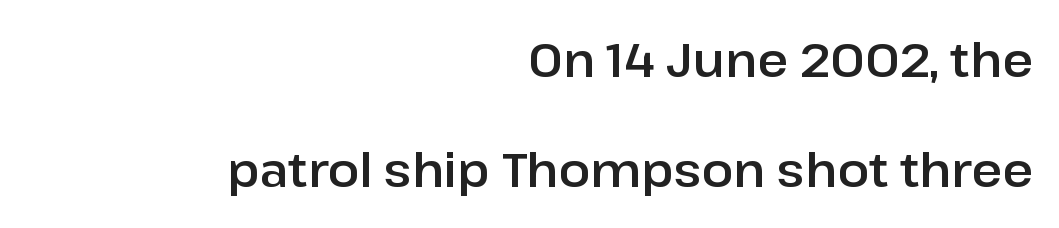
{"serif": "no", "italic": "no", "width": "normal", "stroke_contrast": "low", "x_height": "medium", "monospaced": "no", "underline": "no", "align": "right", "line_spacing": "loose", "line_spacing_ratio": 2.35, "letter_spacing": "normal", "letter_spacing_em": 0.0, "glyph_px": 47}
